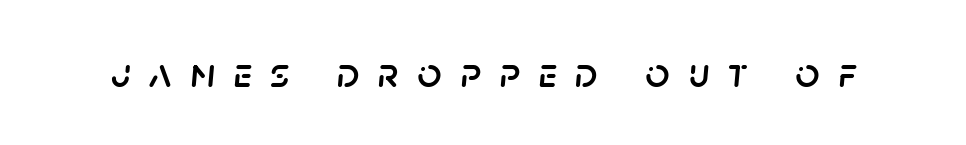
A typesetter would call this proportional, since set widths differ per character. The lettering tilts uniformly, giving the passage an italic look. The passage shown has open, widely tracked lettering throughout. The glyphs are unaccompanied by any horizontal stroke below them.
